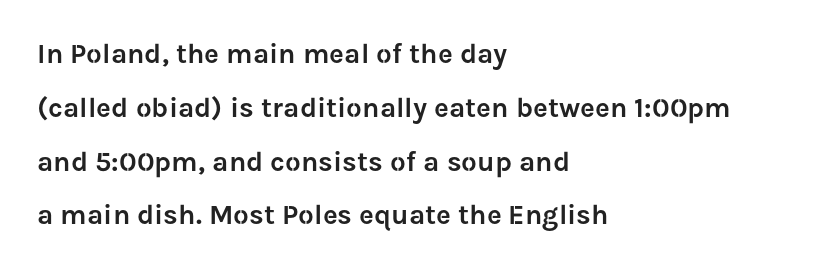
When letters stand straight like this, we call the style roman or upright. The passage shown is typed in a proportional face where columns would drift. Is the block centered? No — it sits flush against the left margin. Classification — sans serif.
